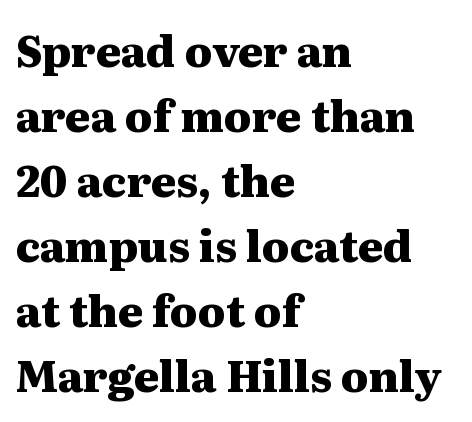
The image shows 43 px heavy, wide serif type, upright; set left-aligned, normal line spacing (1.51x), normal letter spacing, not underlined; medium stroke contrast and a medium x-height.
